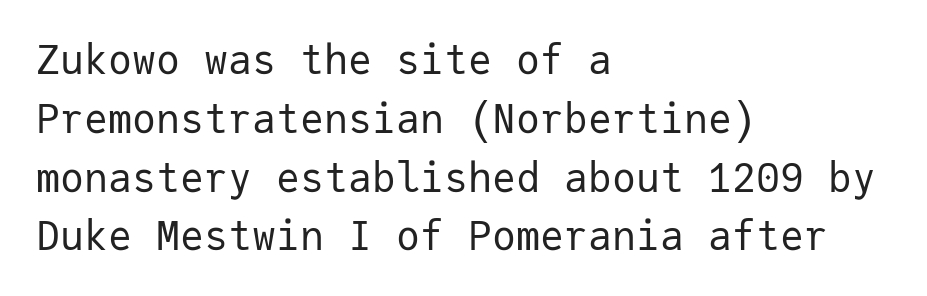
Q: Is the text bold? A: No.
Q: Is the text italic (slanted)? A: No, it is upright.
Q: Is the typeface a serif or a sans-serif typeface? A: Sans-serif.
Q: Is the text underlined? A: No.
Q: How is the paragraph aligned? A: Left-aligned.
Q: Is the spacing between letters normal or unusually wide? A: Normal.
Q: Is the spacing between lines tight, normal or loose? A: Normal.
Q: Width (condensed, normal, or wide)? A: Normal.
Q: Stroke contrast? A: Low.
Q: x-height? A: Medium.
Q: Monospaced? A: Yes.
